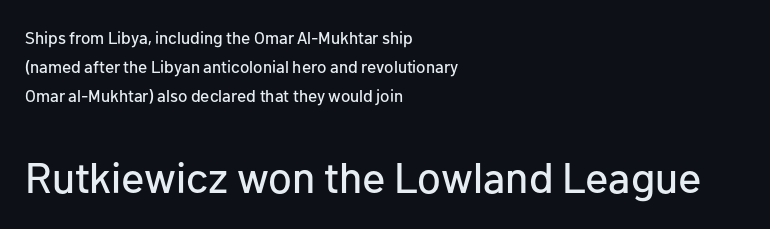
The image shows 43 px sans-serif type, upright; set left-aligned, normal line spacing (1.7x), normal letter spacing, not underlined; the second (bottom) block is 2.53x larger; low stroke contrast and a medium x-height.
